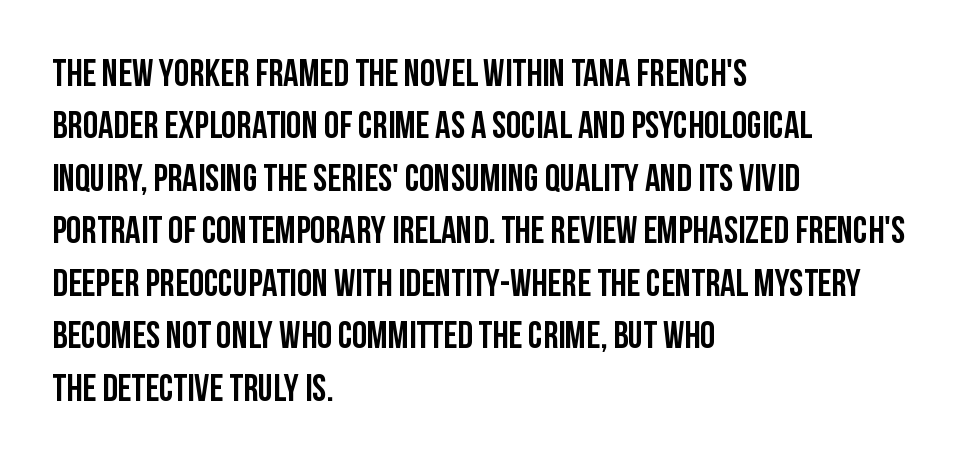
{"serif": "no", "italic": "no", "width": "condensed", "stroke_contrast": "low", "x_height": "large", "monospaced": "no", "underline": "no", "align": "left", "line_spacing": "normal", "line_spacing_ratio": 1.38, "letter_spacing": "normal", "letter_spacing_em": 0.0, "glyph_px": 38}
